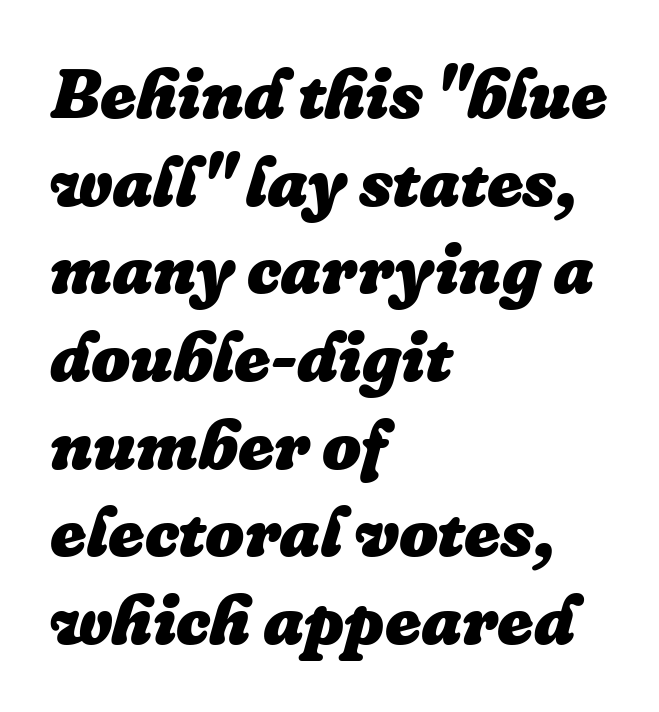
Q: Is the text bold? A: Yes.
Q: Is the text italic (slanted)? A: Yes, it leans right by about 16 degrees.
Q: Is the text underlined? A: No.
Q: How is the paragraph aligned? A: Left-aligned.
Q: Is the spacing between letters normal or unusually wide? A: Normal.
Q: Is the spacing between lines tight, normal or loose? A: Normal.
Q: Width (condensed, normal, or wide)? A: Normal.
Q: Stroke contrast? A: Low.
Q: x-height? A: Medium.
Q: Monospaced? A: No.
